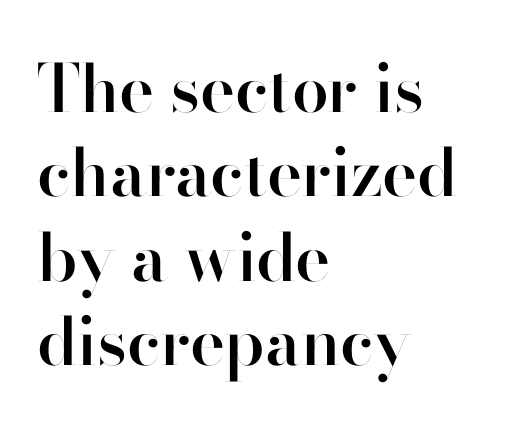
Q: Is the text bold? A: Semi-bold.
Q: Is the text italic (slanted)? A: No, it is upright.
Q: Is the typeface a serif or a sans-serif typeface? A: Sans-serif.
Q: Is the text underlined? A: No.
Q: How is the paragraph aligned? A: Left-aligned.
Q: Is the spacing between letters normal or unusually wide? A: Normal.
Q: Is the spacing between lines tight, normal or loose? A: Normal.
Q: Width (condensed, normal, or wide)? A: Normal.
Q: Stroke contrast? A: High.
Q: x-height? A: Small.
Q: Monospaced? A: No.
